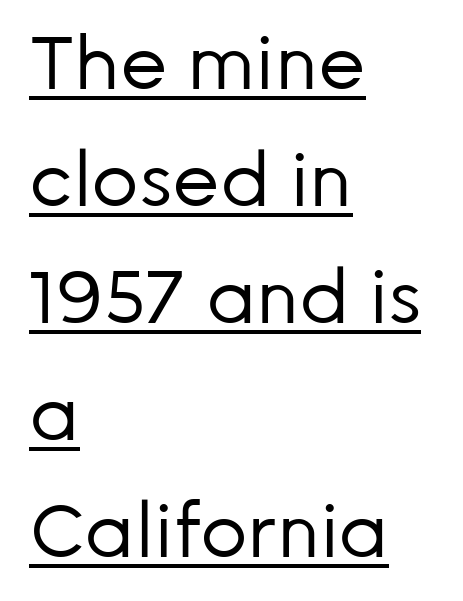
Compared with typical paragraphs, the rows here are spaced about the same. Nope, not italic — everything's standing straight. In designer terms, the underline attribute is active on this setting. The passage shown is typed in a proportional face where columns would drift.
